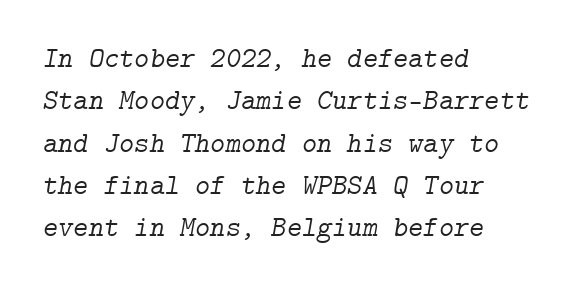
The image shows 29 px light serif type, italic (leaning right); set left-aligned, normal line spacing (1.46x), normal letter spacing, not underlined; low stroke contrast and a medium x-height.
